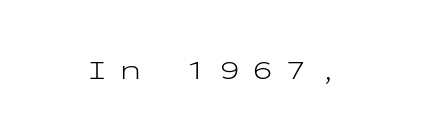
The image shows 28 px light, wide sans-serif type, upright, monospaced; set unusually wide letter spacing (+0.43 em), not underlined; low stroke contrast and a medium x-height.
